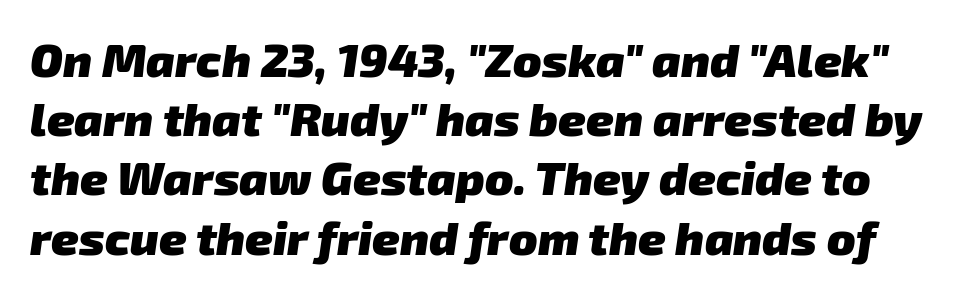
Q: Is the text bold? A: Yes.
Q: Is the typeface a serif or a sans-serif typeface? A: Sans-serif.
Q: Is the text underlined? A: No.
Q: Is the spacing between letters normal or unusually wide? A: Normal.
Q: Is the spacing between lines tight, normal or loose? A: Normal.
Q: Width (condensed, normal, or wide)? A: Normal.
Q: Stroke contrast? A: Low.
Q: x-height? A: Medium.
Q: Monospaced? A: No.
